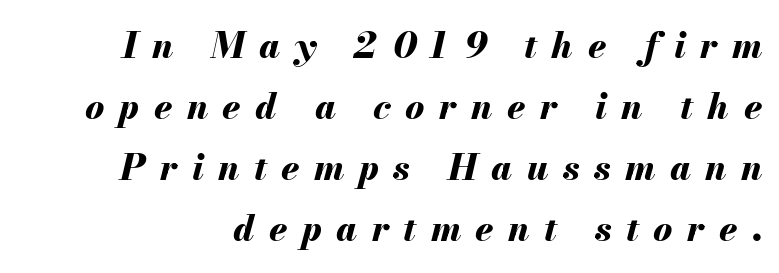
{"italic": "yes", "lean": "right", "slant_degrees": 13, "bold": "yes", "weight": "bold", "width": "normal", "stroke_contrast": "medium", "x_height": "small", "monospaced": "no", "underline": "no", "line_spacing": "normal", "line_spacing_ratio": 1.69, "letter_spacing": "wide", "letter_spacing_em": 0.4, "glyph_px": 36}
